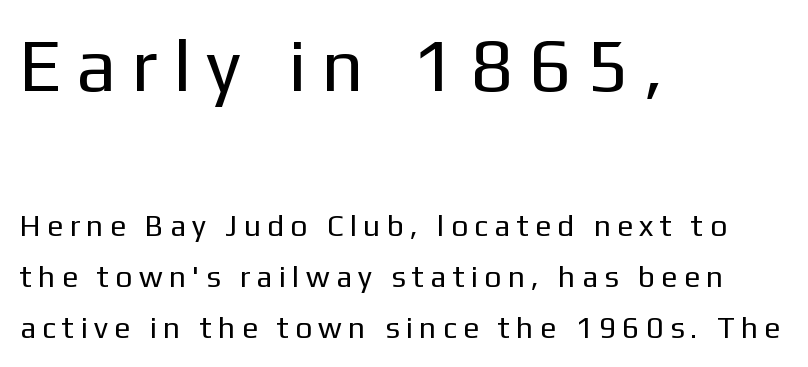
{"serif": "no", "italic": "no", "bold": "no", "weight": "regular", "width": "normal", "stroke_contrast": "low", "x_height": "medium", "monospaced": "no", "underline": "no", "align": "left", "line_spacing_ratio": 1.71, "letter_spacing": "wide", "letter_spacing_em": 0.28, "larger_block": "first", "size_ratio": 2.47, "glyph_px": 74}
